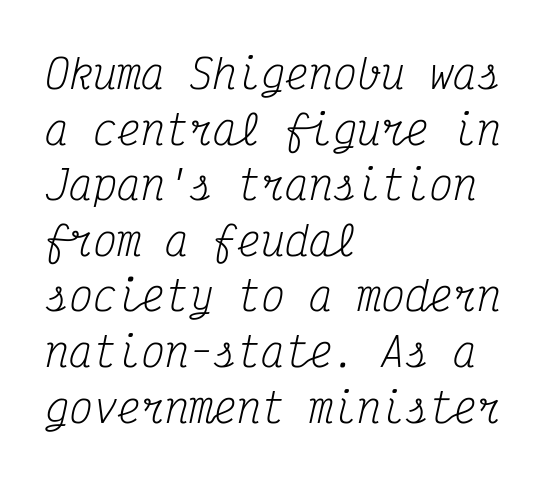
The image shows 40 px regular-weight, condensed serif type, italic (leaning right), monospaced; set left-aligned, normal line spacing (1.39x), normal letter spacing, not underlined; medium stroke contrast and a medium x-height.
